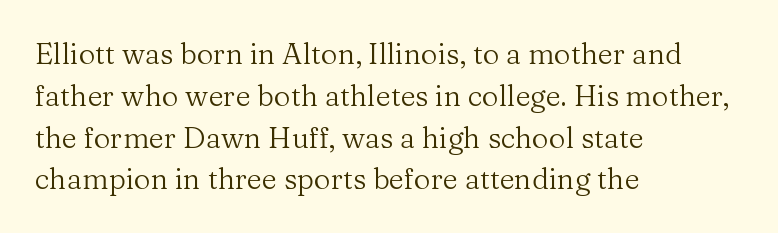
Bold? No — there's no thickening of the strokes. Check the space under the baseline: it is left empty. You could not count columns in this text — the font is proportionally spaced. Compared with a centered layout, this one pins lines to the left instead.
